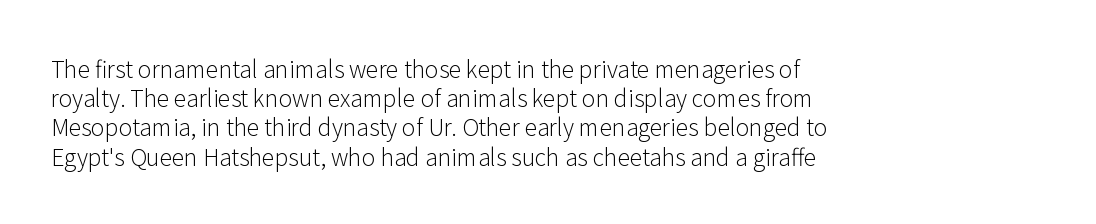
Q: Is the text bold? A: No.
Q: Is the text italic (slanted)? A: No, it is upright.
Q: Is the text underlined? A: No.
Q: How is the paragraph aligned? A: Left-aligned.
Q: Is the spacing between letters normal or unusually wide? A: Normal.
Q: Is the spacing between lines tight, normal or loose? A: Normal.
